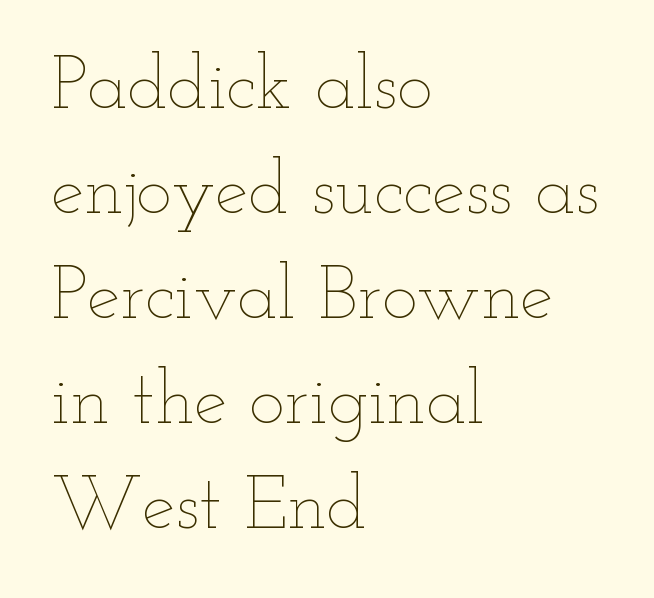
Q: Is the text bold? A: No.
Q: Is the text italic (slanted)? A: No, it is upright.
Q: Is the text underlined? A: No.
Q: How is the paragraph aligned? A: Left-aligned.
Q: Is the spacing between letters normal or unusually wide? A: Normal.
Q: Is the spacing between lines tight, normal or loose? A: Normal.
Q: Width (condensed, normal, or wide)? A: Wide.
Q: Stroke contrast? A: Low.
Q: x-height? A: Small.
Q: Monospaced? A: No.
